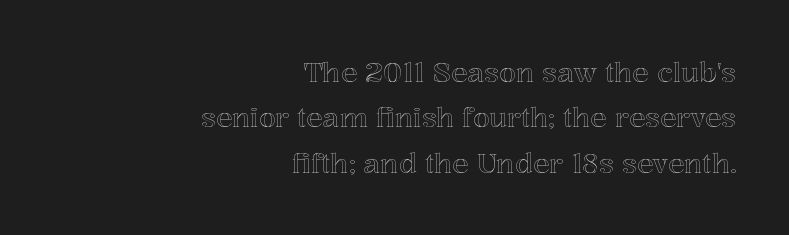
The image shows 27 px text type, upright; set right-aligned, normal line spacing (1.68x), normal letter spacing, not underlined.
